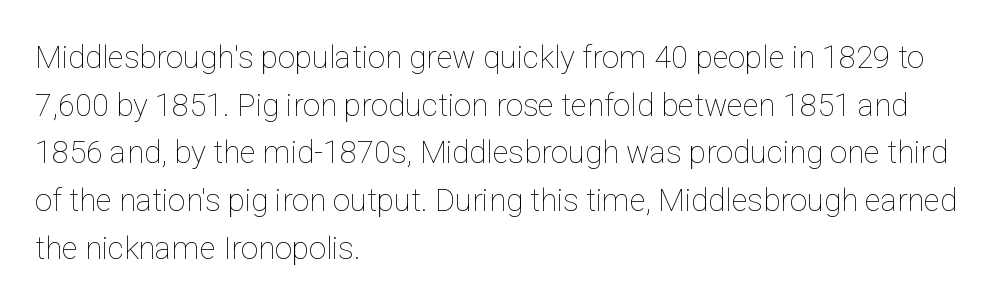
{"italic": "no", "bold": "no", "weight": "thin", "width": "normal", "stroke_contrast": "low", "x_height": "medium", "monospaced": "no", "underline": "no", "align": "left", "line_spacing": "normal", "line_spacing_ratio": 1.54, "letter_spacing": "normal", "letter_spacing_em": 0.0, "glyph_px": 31}
